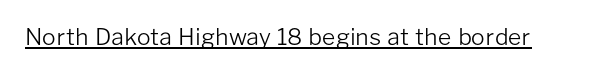
Q: Is the text bold? A: No.
Q: Is the text italic (slanted)? A: No, it is upright.
Q: Is the text underlined? A: Yes.
Q: Is the spacing between letters normal or unusually wide? A: Normal.
